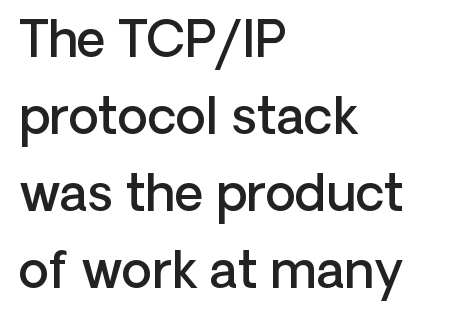
Q: Is the text bold? A: Semi-bold.
Q: Is the text italic (slanted)? A: No, it is upright.
Q: Is the typeface a serif or a sans-serif typeface? A: Sans-serif.
Q: Is the text underlined? A: No.
Q: How is the paragraph aligned? A: Left-aligned.
Q: Is the spacing between letters normal or unusually wide? A: Normal.
Q: Is the spacing between lines tight, normal or loose? A: Normal.
Q: Width (condensed, normal, or wide)? A: Normal.
Q: Stroke contrast? A: Low.
Q: x-height? A: Medium.
Q: Monospaced? A: No.
